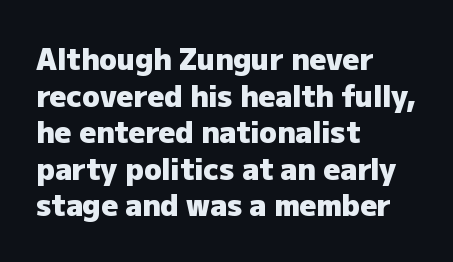
The lettering stays uniformly vertical, giving the passage a roman look. Baseline-to-baseline distance is the conventional proportion of letter height. These words are printed bold, with thick strokes throughout. A typesetter would label this face a sans. Decoration check: the copy has no underline.
